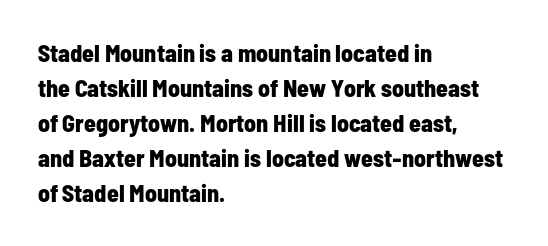
{"italic": "no", "bold": "yes", "underline": "no", "align": "left", "line_spacing": "normal", "line_spacing_ratio": 1.46, "letter_spacing": "normal", "letter_spacing_em": 0.0, "glyph_px": 24}
